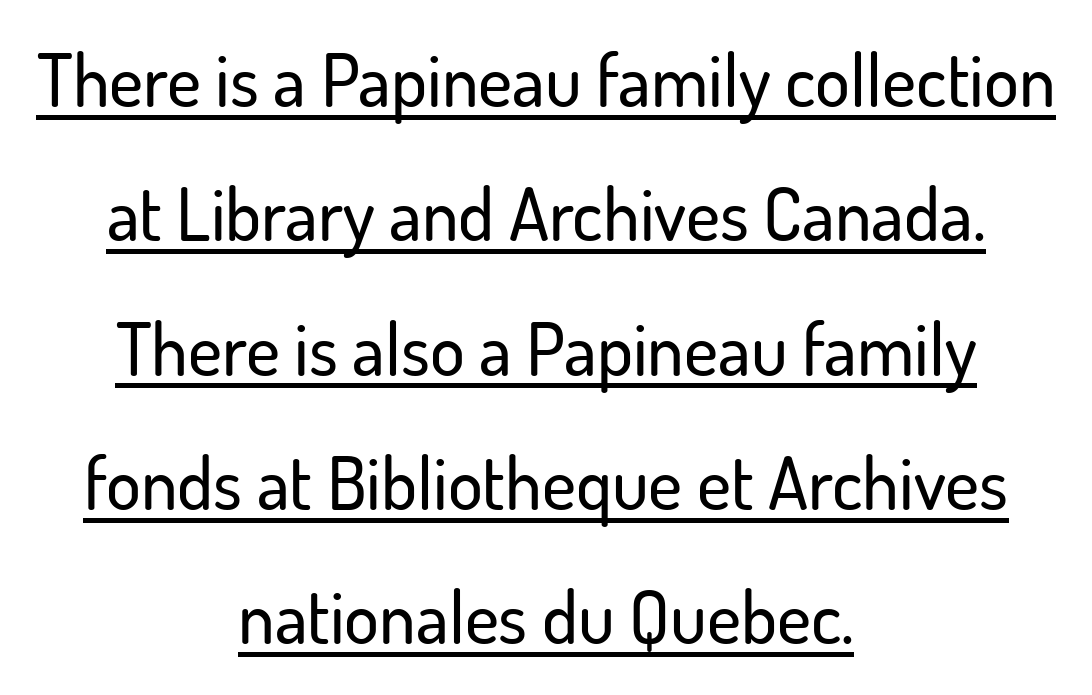
Italic: no, the glyphs are upright roman. Underlining? Definitely there. Where is the straight margin? There isn't one; the lines are centered. Letterform terminals end flat and unadorned throughout the passage.
